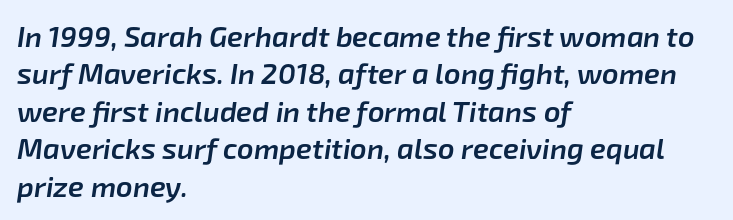
Q: Is the text bold? A: Semi-bold.
Q: Is the text italic (slanted)? A: Yes, it leans right by about 8 degrees.
Q: Is the text underlined? A: No.
Q: How is the paragraph aligned? A: Left-aligned.
Q: Is the spacing between letters normal or unusually wide? A: Normal.
Q: Is the spacing between lines tight, normal or loose? A: Normal.
Q: Width (condensed, normal, or wide)? A: Normal.
Q: Stroke contrast? A: Low.
Q: x-height? A: Medium.
Q: Monospaced? A: No.
